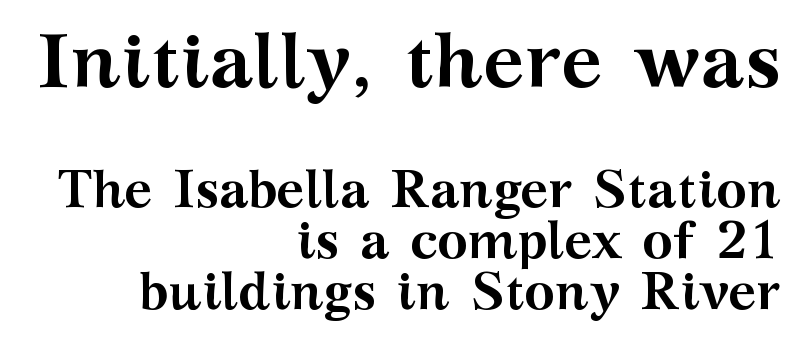
Q: Is the text bold? A: Yes.
Q: Is the text italic (slanted)? A: No, it is upright.
Q: Is the typeface a serif or a sans-serif typeface? A: Serif.
Q: Is the text underlined? A: No.
Q: How is the paragraph aligned? A: Right-aligned.
Q: Is the spacing between letters normal or unusually wide? A: Normal.
Q: Is the spacing between lines tight, normal or loose? A: Tight.
Q: Which block of text is set in a larger size, the first (top) or the second (bottom)? A: The first (top) one.
Q: Width (condensed, normal, or wide)? A: Wide.
Q: Stroke contrast? A: Medium.
Q: x-height? A: Medium.
Q: Monospaced? A: No.
